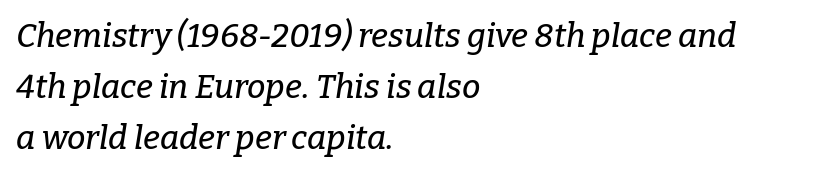
The image shows 33 px serif type, italic (leaning right); set left-aligned, normal line spacing (1.54x), normal letter spacing, not underlined; low stroke contrast and a medium x-height.
